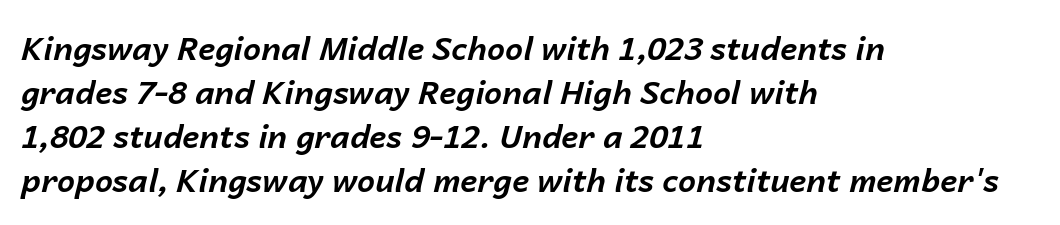
Q: Is the text bold? A: Yes.
Q: Is the text italic (slanted)? A: Yes, it leans right by about 14 degrees.
Q: Is the text underlined? A: No.
Q: How is the paragraph aligned? A: Left-aligned.
Q: Is the spacing between letters normal or unusually wide? A: Normal.
Q: Is the spacing between lines tight, normal or loose? A: Normal.
Q: Width (condensed, normal, or wide)? A: Normal.
Q: Stroke contrast? A: Low.
Q: x-height? A: Medium.
Q: Monospaced? A: No.
